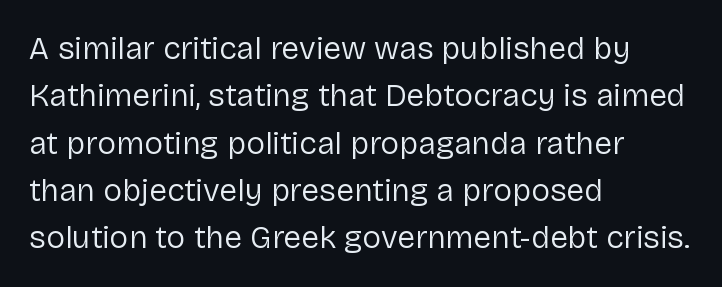
The image shows 32 px regular-weight sans-serif type, upright; set left-aligned, normal line spacing (1.48x), normal letter spacing, not underlined; low stroke contrast and a medium x-height.
